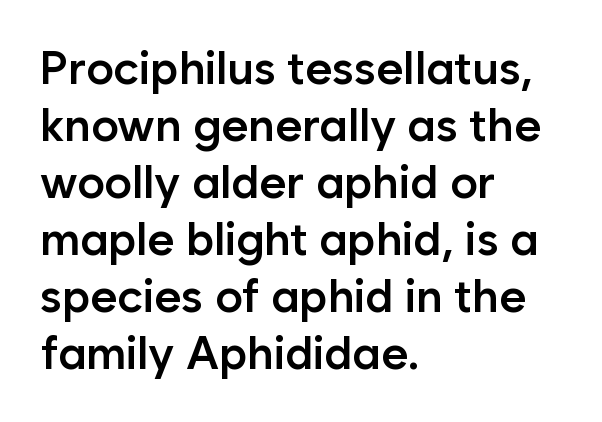
The image shows 46 px semibold sans-serif type, upright; set left-aligned, line spacing 1.24x, normal letter spacing, not underlined; low stroke contrast and a medium x-height.
